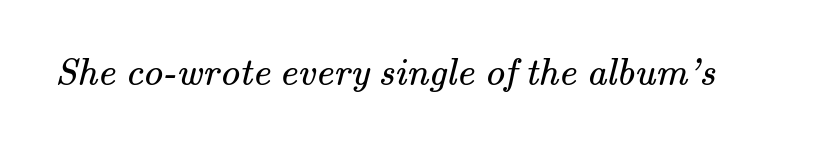
The image shows 39 px regular-weight serif type; set normal letter spacing, not underlined; medium stroke contrast and a small x-height.
